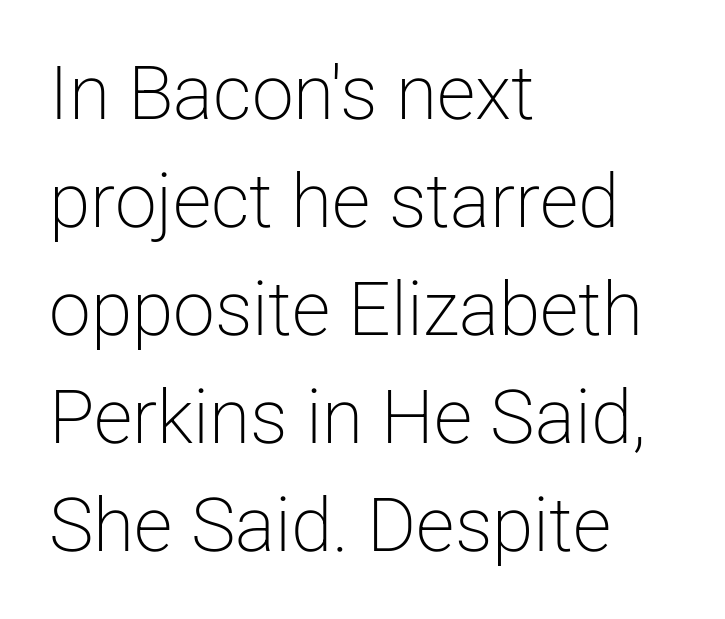
Where is the straight margin? On the left. The lettering stays uniformly vertical, giving the passage a roman look. Weight: regular or lighter. The rendering shows plain stroke endings on the letterforms — a sans-serif design. Proportional: the letters do not fall into vertical columns. Honestly, the letter spacing is just normal — you wouldn't notice it.
